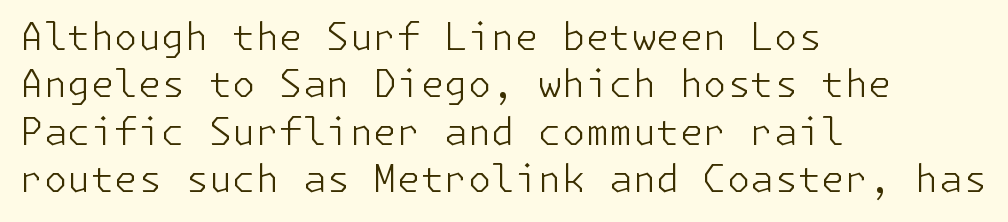
{"serif": "no", "italic": "no", "bold": "no", "weight": "light", "width": "normal", "stroke_contrast": "low", "x_height": "medium", "underline": "no", "align": "left", "line_spacing": "normal", "line_spacing_ratio": 1.25, "letter_spacing": "normal", "letter_spacing_em": 0.0, "glyph_px": 38}
